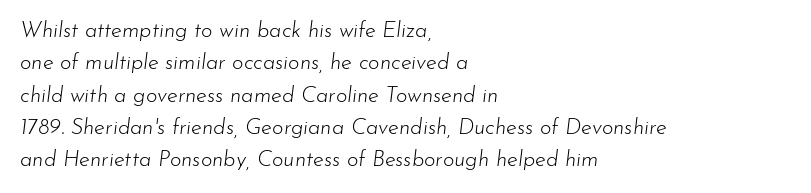
{"italic": "yes", "lean": "right", "slant_degrees": 7, "bold": "no", "underline": "no", "align": "left", "line_spacing": "normal", "line_spacing_ratio": 1.47, "letter_spacing": "normal", "letter_spacing_em": 0.0, "glyph_px": 22}
